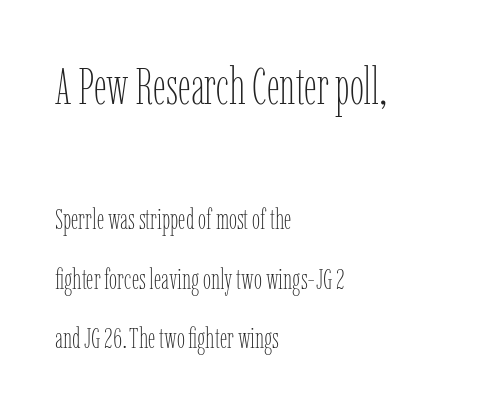
Q: Is the text bold? A: No.
Q: Is the text italic (slanted)? A: No, it is upright.
Q: Is the text underlined? A: No.
Q: How is the paragraph aligned? A: Left-aligned.
Q: Is the spacing between letters normal or unusually wide? A: Normal.
Q: Is the spacing between lines tight, normal or loose? A: Loose.
Q: Which block of text is set in a larger size, the first (top) or the second (bottom)? A: The first (top) one.
Q: Width (condensed, normal, or wide)? A: Condensed.
Q: Stroke contrast? A: Low.
Q: x-height? A: Medium.
Q: Monospaced? A: No.
